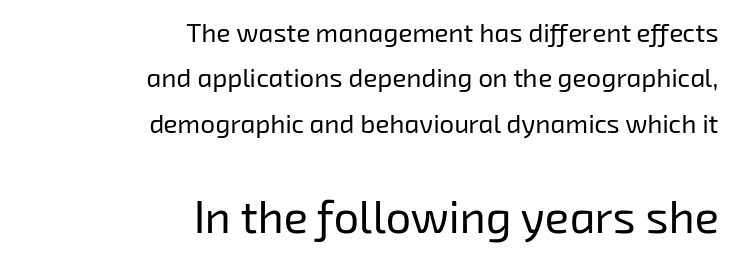
Letter spacing: default. Stroke thickness stays within the range of a standard reading face or lighter. A typesetter would label this face a sans. Nobody drew a line under any word here. Spacing verdict: proportional, widths tailored to each character. Line endings align vertically; line beginnings do not.
